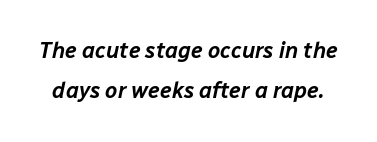
{"italic": "yes", "lean": "right", "slant_degrees": 12, "underline": "no", "line_spacing_ratio": 1.83, "letter_spacing": "normal", "letter_spacing_em": 0.0, "glyph_px": 22}
